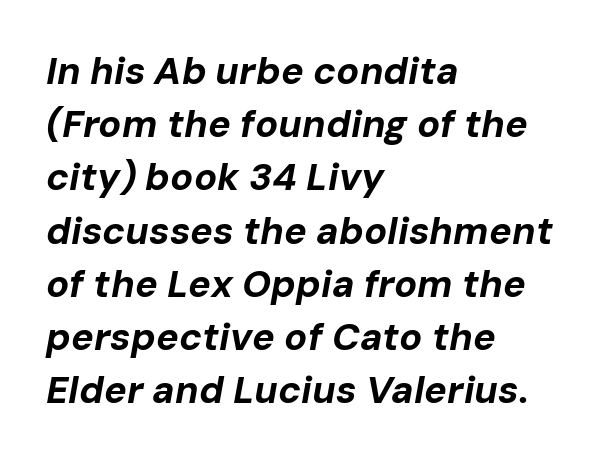
The image shows 38 px bold type, italic (leaning right); set left-aligned, normal line spacing (1.4x), normal letter spacing, not underlined; low stroke contrast and a medium x-height.
